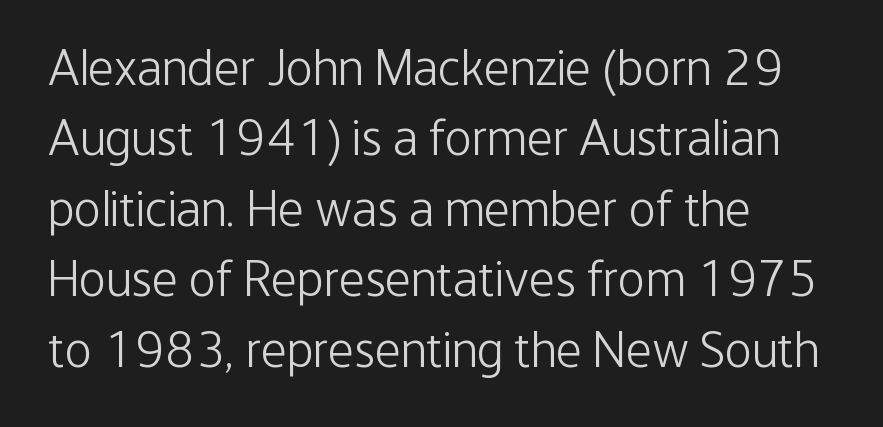
{"serif": "no", "italic": "no", "bold": "no", "weight": "light", "width": "condensed", "stroke_contrast": "low", "x_height": "medium", "monospaced": "no", "underline": "no", "align": "left", "line_spacing": "normal", "line_spacing_ratio": 1.38, "letter_spacing": "normal", "letter_spacing_em": 0.0, "glyph_px": 51}
